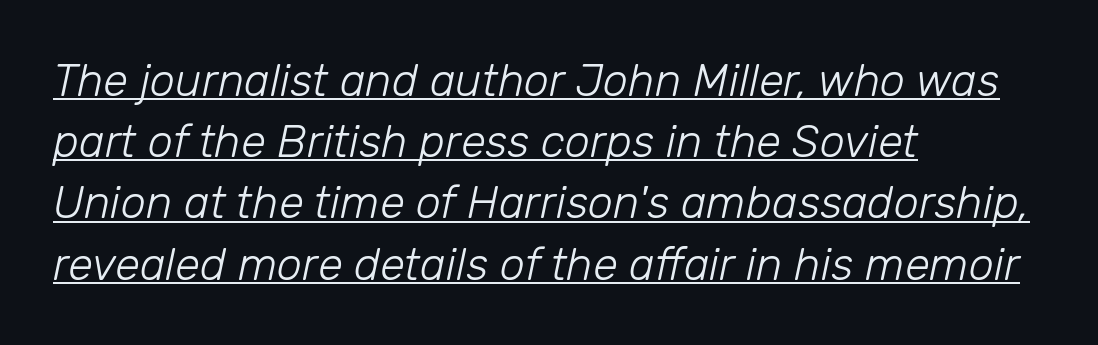
The image shows 45 px light type, italic (leaning right); set left-aligned, normal line spacing (1.36x), normal letter spacing, underlined; low stroke contrast and a medium x-height.
